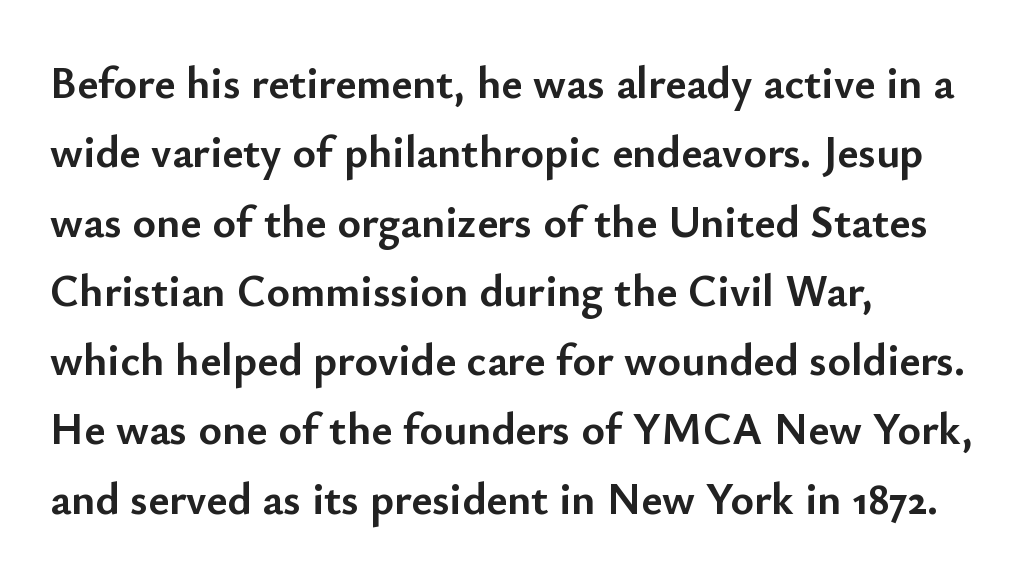
{"serif": "no", "italic": "no", "bold": "yes", "weight": "semibold", "width": "normal", "stroke_contrast": "low", "x_height": "small", "monospaced": "no", "underline": "no", "align": "left", "line_spacing": "normal", "line_spacing_ratio": 1.54, "letter_spacing": "normal", "letter_spacing_em": 0.0, "glyph_px": 45}
